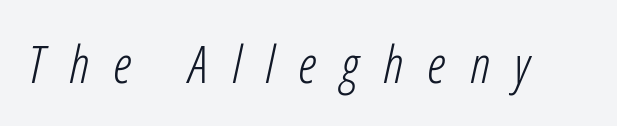
{"italic": "yes", "lean": "right", "slant_degrees": 12, "bold": "no", "weight": "light", "width": "condensed", "stroke_contrast": "low", "x_height": "medium", "monospaced": "no", "underline": "no", "letter_spacing": "wide", "letter_spacing_em": 0.47, "glyph_px": 52}
